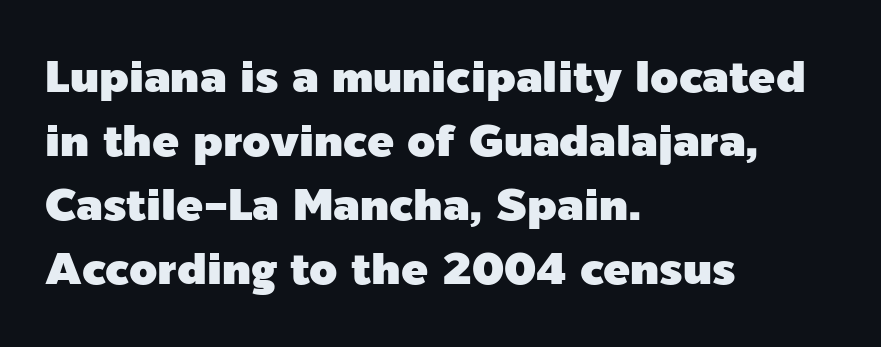
{"serif": "no", "italic": "no", "width": "normal", "x_height": "medium", "monospaced": "no", "underline": "no", "align": "left", "line_spacing": "normal", "line_spacing_ratio": 1.42, "letter_spacing": "normal", "letter_spacing_em": 0.0, "glyph_px": 45}
